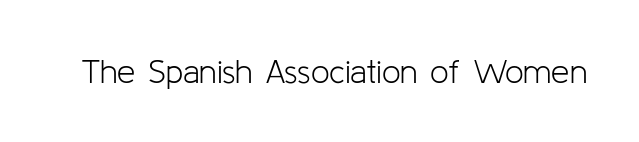
The glyphs in this specimen are sans serif. The cut favours lightness, reaching ordinary text weight at its darkest. Is this a fixed-width face? No — the glyphs have proportional, varying widths. Every stem runs plumb, perpendicular to the baseline. Rule under the text: the space is simply empty.
